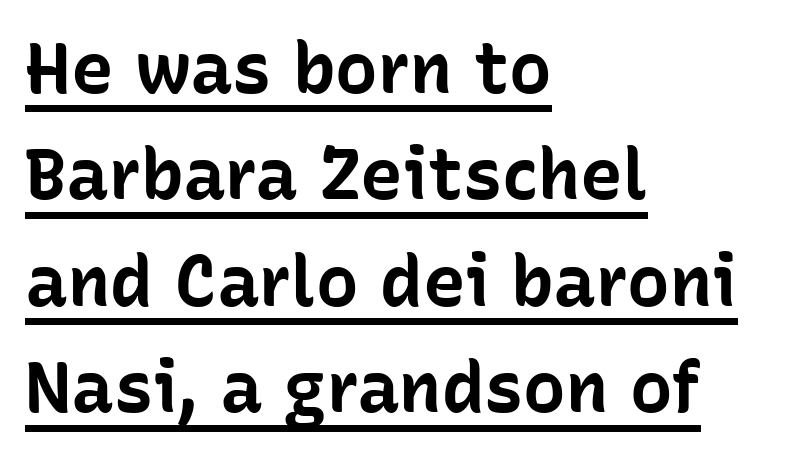
The image shows 71 px bold sans-serif type, upright; set left-aligned, normal line spacing (1.5x), normal letter spacing, underlined; low stroke contrast and a medium x-height.
